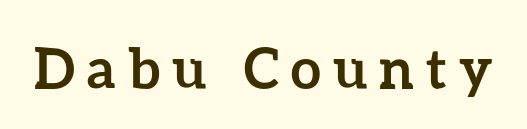
Q: Is the text bold? A: Yes.
Q: Is the text italic (slanted)? A: No, it is upright.
Q: Is the text underlined? A: No.
Q: Is the spacing between letters normal or unusually wide? A: Unusually wide.
Q: Width (condensed, normal, or wide)? A: Normal.
Q: Stroke contrast? A: Low.
Q: x-height? A: Medium.
Q: Monospaced? A: No.
